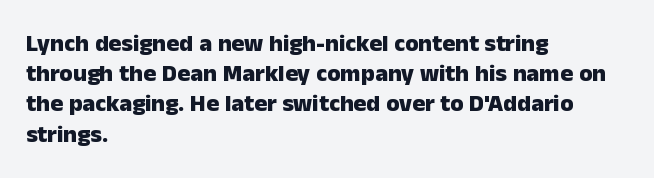
The image shows 24 px bold type, upright; set left-aligned, normal line spacing (1.26x), normal letter spacing, not underlined.
